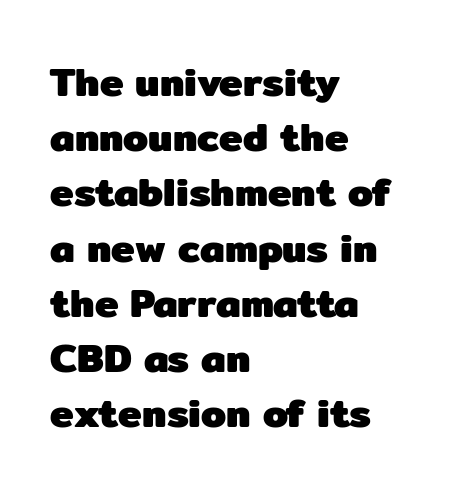
Q: Is the text bold? A: Yes.
Q: Is the text italic (slanted)? A: No, it is upright.
Q: Is the typeface a serif or a sans-serif typeface? A: Sans-serif.
Q: Is the text underlined? A: No.
Q: How is the paragraph aligned? A: Left-aligned.
Q: Is the spacing between letters normal or unusually wide? A: Normal.
Q: Is the spacing between lines tight, normal or loose? A: Normal.
Q: Width (condensed, normal, or wide)? A: Normal.
Q: Stroke contrast? A: Low.
Q: x-height? A: Medium.
Q: Monospaced? A: No.
